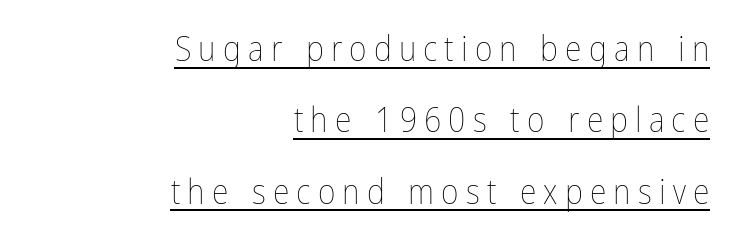
The image shows 34 px thin, condensed type, upright; set right-aligned, loose line spacing (2.1x), unusually wide letter spacing (+0.21 em), underlined; low stroke contrast and a medium x-height.
